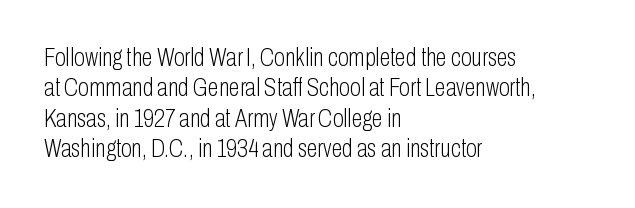
The image shows 25 px text type, upright; set left-aligned, line spacing 1.22x, normal letter spacing, not underlined.
